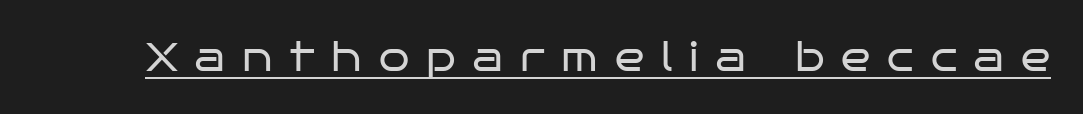
The line texture is sparse and dotted thanks to wide tracking. A continuous stroke trails under the words, as in a hyperlink. Spacing verdict: proportional, widths tailored to each character. Nothing sits at the stroke ends, so this counts as sans-serif. Every character sits straight up, as roman type does.
